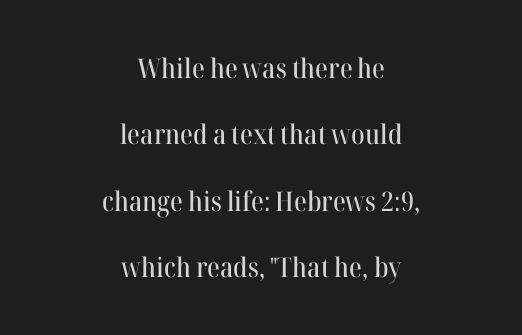
{"italic": "no", "underline": "no", "align": "center", "line_spacing": "loose", "line_spacing_ratio": 2.46, "letter_spacing": "normal", "letter_spacing_em": 0.0, "glyph_px": 27}
